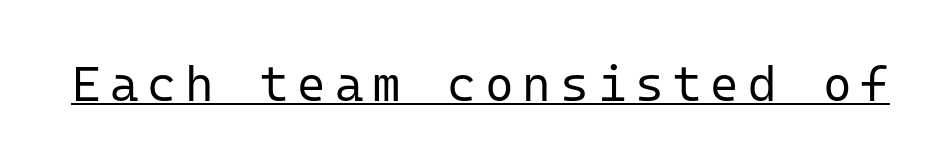
{"serif": "no", "italic": "no", "bold": "no", "weight": "regular", "width": "normal", "stroke_contrast": "low", "x_height": "medium", "monospaced": "yes", "underline": "yes", "glyph_px": 49}
